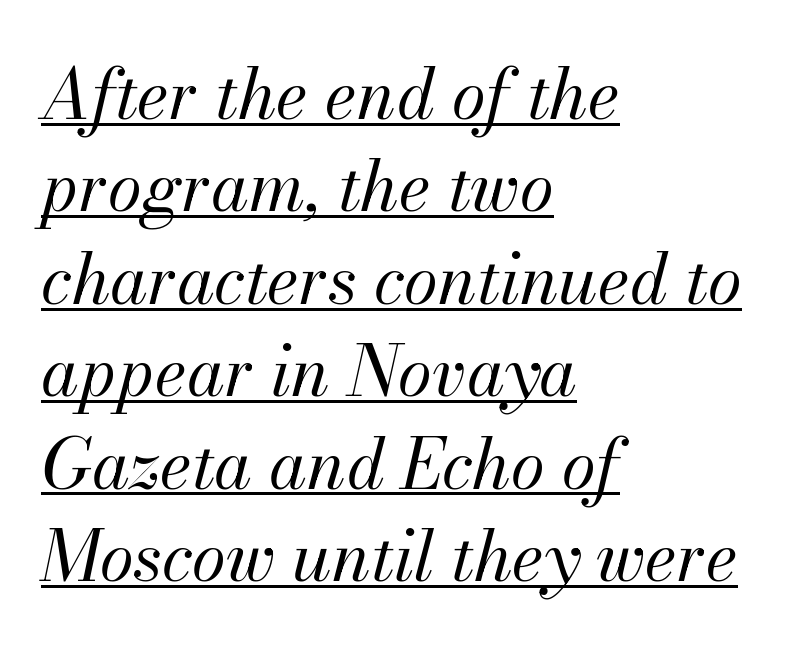
Has an underline been added? It has. The typeface has the unassuming heft of standard copy or less. This block has exactly the height ordinary leading produces. Tracking here is standard; glyphs follow each other at the usual distance.
